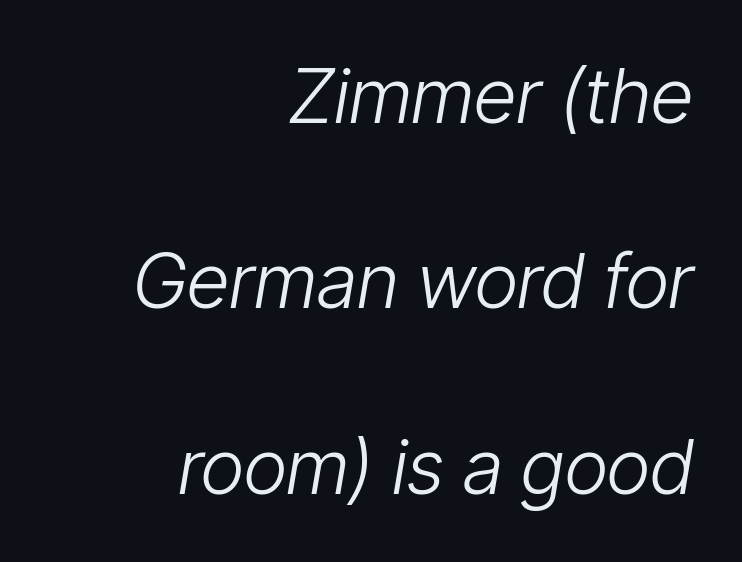
Varying glyph widths throughout — classic text-font behaviour. The lines are quadded right. Leading is clearly above the norm, producing a sparse column. Stems here are at most as thick as an everyday book face.
